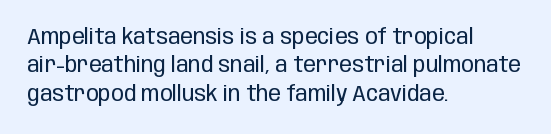
Evenly set lines give the paragraph a standard silhouette. Students, note that the glyphs here touch the page at normal intervals. In terms of posture, this sample is upright. Typeset ragged right — the left edge is the straight one.
